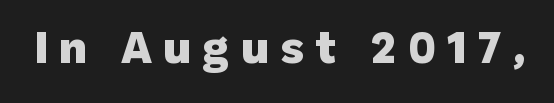
The letters are spread apart with noticeably loose tracking. Plenty of ink on the page — the face is bold. Each letter's strokes conclude bluntly, with no projecting serifs. The rendering uses natural spacing where letterforms have individual widths. Rendered with straight, roman letterforms. No word sits above an underline.
